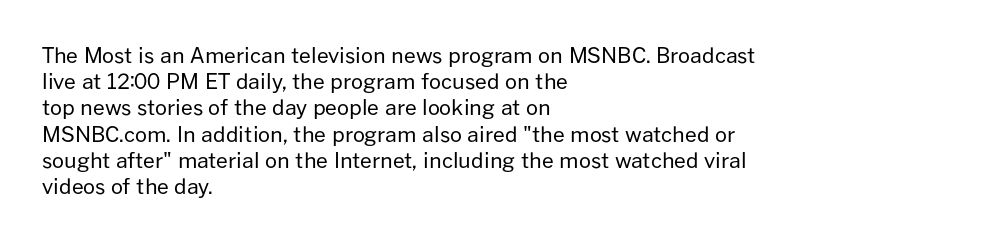
Q: Is the text bold? A: No.
Q: Is the text italic (slanted)? A: No, it is upright.
Q: Is the text underlined? A: No.
Q: How is the paragraph aligned? A: Left-aligned.
Q: Is the spacing between letters normal or unusually wide? A: Normal.
Q: Is the spacing between lines tight, normal or loose? A: Normal.
